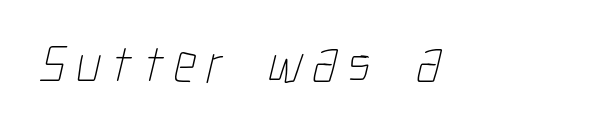
The image shows 55 px thin, condensed type; set left-aligned, not underlined; low stroke contrast and a medium x-height.
